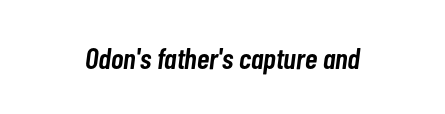
Q: Is the text bold? A: Semi-bold.
Q: Is the text italic (slanted)? A: Yes, it leans right by about 7 degrees.
Q: Is the text underlined? A: No.
Q: Is the spacing between letters normal or unusually wide? A: Normal.
Q: Width (condensed, normal, or wide)? A: Condensed.
Q: Stroke contrast? A: Low.
Q: x-height? A: Medium.
Q: Monospaced? A: No.
